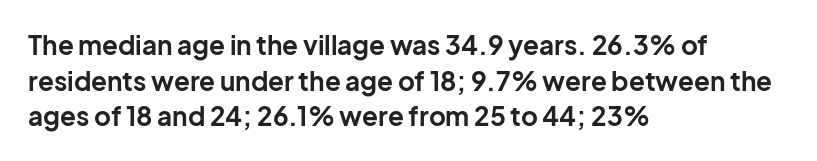
Descenders are the only things crossing below the line. Weight: bold. The tracking reads as untouched default to a designer's eye. A typesetter would mark this as roman, not italic.
